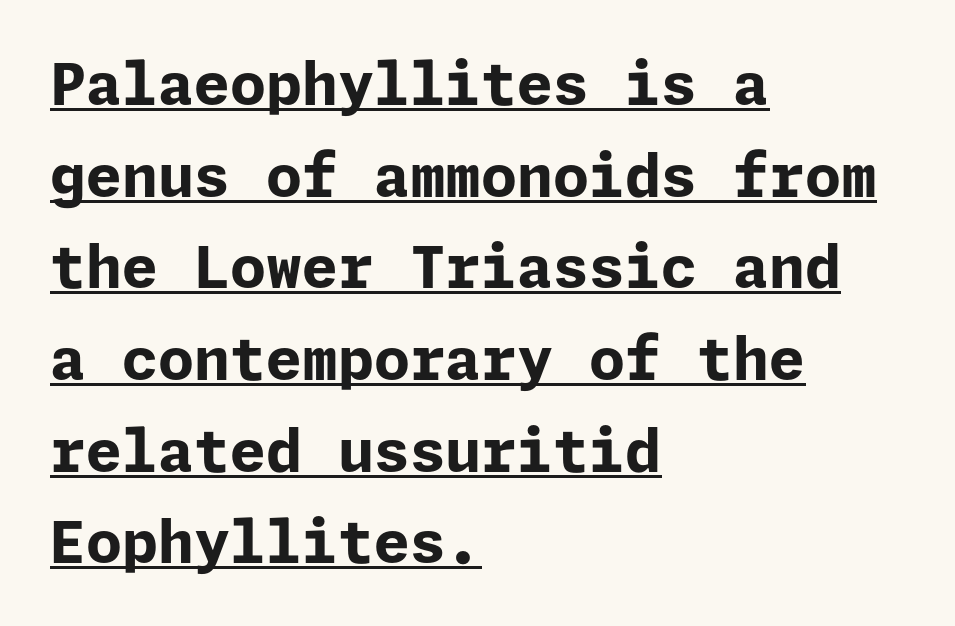
The image shows 58 px bold sans-serif type, upright; set left-aligned, normal line spacing (1.58x), normal letter spacing, underlined; low stroke contrast and a medium x-height.
